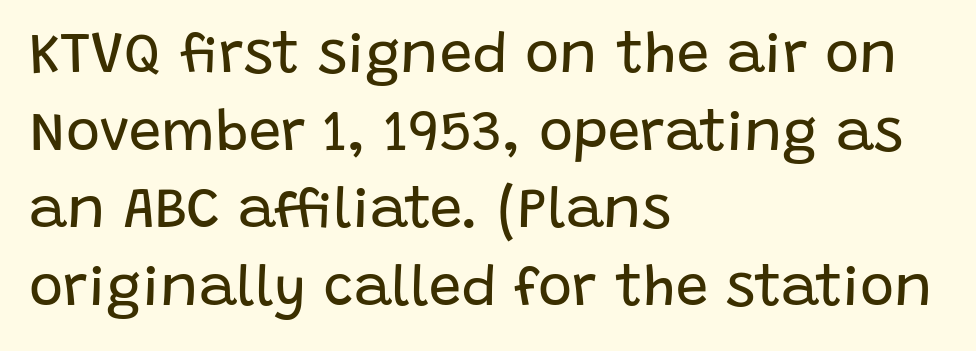
{"serif": "no", "italic": "no", "bold": "no", "weight": "regular", "width": "normal", "stroke_contrast": "low", "x_height": "large", "monospaced": "no", "underline": "no", "align": "left", "line_spacing": "normal", "line_spacing_ratio": 1.34, "letter_spacing": "normal", "letter_spacing_em": 0.0, "glyph_px": 58}
